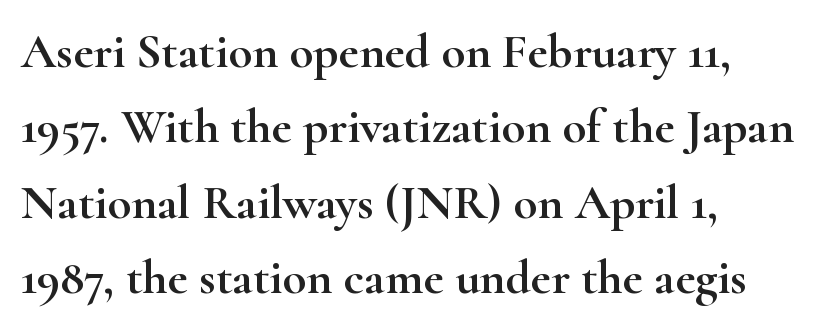
The image shows 49 px wide serif type, upright; set left-aligned, normal line spacing (1.54x), normal letter spacing, not underlined; high stroke contrast and a small x-height.
